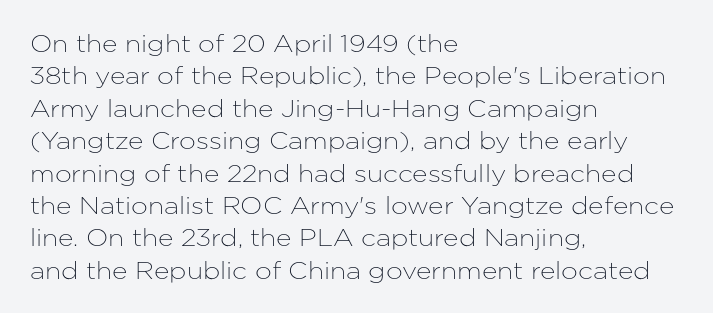
{"italic": "no", "underline": "no", "align": "left", "line_spacing": "normal", "line_spacing_ratio": 1.35, "letter_spacing": "normal", "letter_spacing_em": 0.0, "glyph_px": 24}
